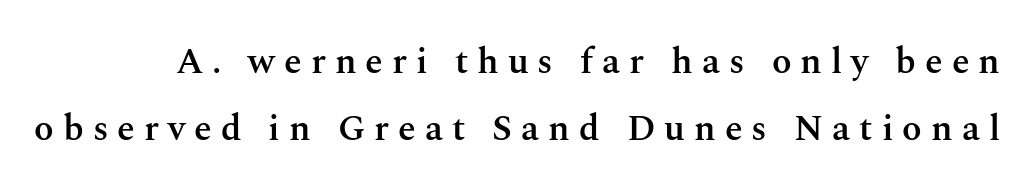
{"serif": "yes", "italic": "no", "bold": "semi", "weight": "semibold", "width": "normal", "stroke_contrast": "medium", "x_height": "medium", "monospaced": "no", "underline": "no", "line_spacing_ratio": 1.87, "letter_spacing": "wide", "letter_spacing_em": 0.25, "glyph_px": 36}
